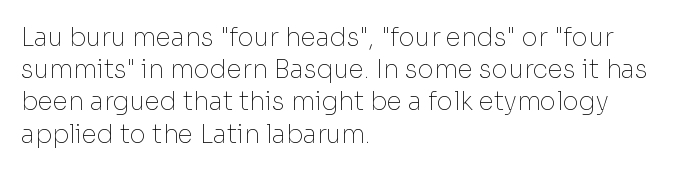
The image shows 25 px text type, upright; set left-aligned, normal line spacing (1.29x), normal letter spacing, not underlined.
